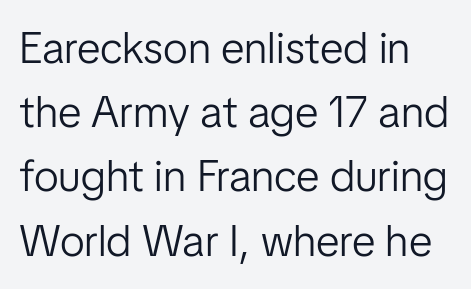
The image shows 44 px light sans-serif type, upright; set normal line spacing (1.46x), normal letter spacing, not underlined; low stroke contrast and a medium x-height.
